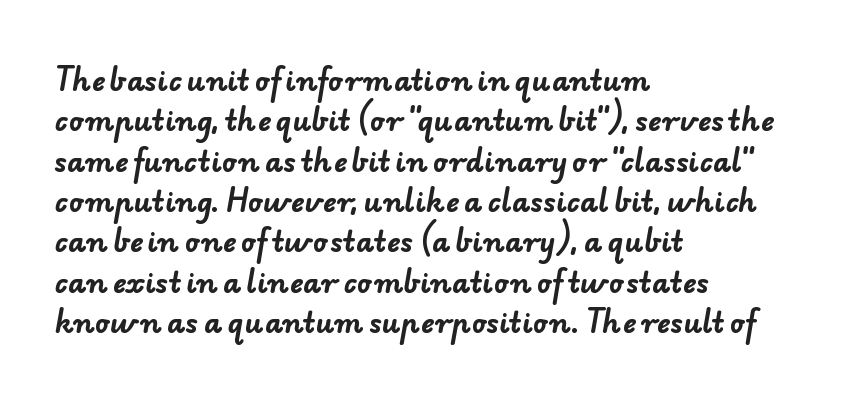
Q: Is the text bold? A: Yes.
Q: Is the typeface a serif or a sans-serif typeface? A: Sans-serif.
Q: Is the text underlined? A: No.
Q: How is the paragraph aligned? A: Left-aligned.
Q: Is the spacing between letters normal or unusually wide? A: Normal.
Q: Is the spacing between lines tight, normal or loose? A: Normal.
Q: Width (condensed, normal, or wide)? A: Normal.
Q: Stroke contrast? A: Low.
Q: x-height? A: Small.
Q: Monospaced? A: No.
